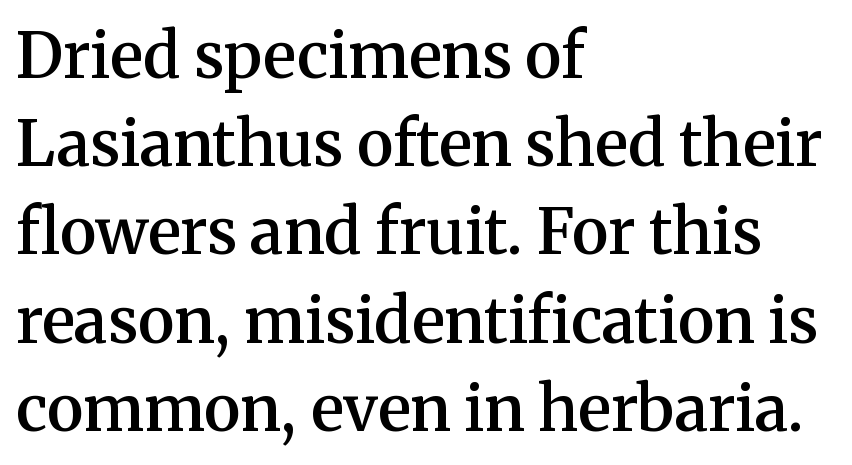
Do the letters lean? They stand straight. Unlike a clean sans, this face finishes its strokes with serifs. The text block is weighted toward the left margin, trailing off unevenly rightward. Vertically, the passage feels balanced, rows spaced as you'd expect. I'd describe the lettering as semibold — firm but not a full bold. A bare baseline throughout the passage.
